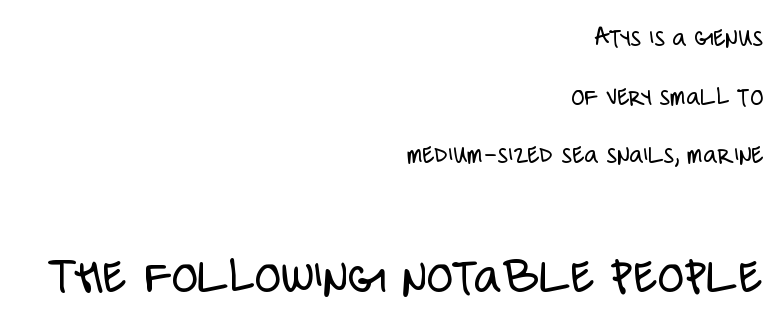
The image shows 54 px light, condensed sans-serif type, upright; set right-aligned, loose line spacing (2.17x), normal letter spacing, not underlined; the second (bottom) block is 2.0x larger; low stroke contrast and a large x-height.
